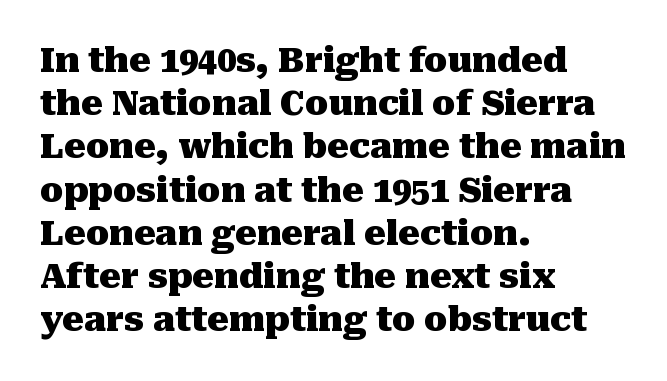
{"serif": "yes", "italic": "no", "bold": "yes", "weight": "heavy", "width": "normal", "stroke_contrast": "medium", "x_height": "medium", "monospaced": "no", "underline": "no", "align": "left", "line_spacing": "normal", "line_spacing_ratio": 1.27, "letter_spacing": "normal", "letter_spacing_em": 0.0, "glyph_px": 34}
